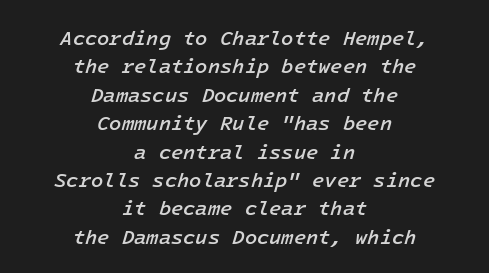
Check under the words: just untouched page. The specimen reads as italic at a glance. Regular leading. Strokes here are thickened, but only to semibold level.
